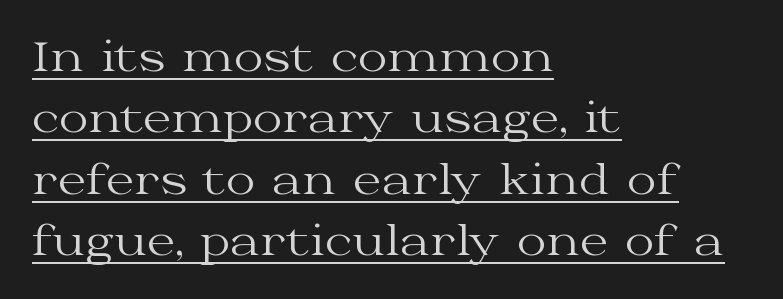
The typesetting does not lean heavy: it is not bold. The font's upright variant was chosen for this text. The letterforms sit shoulder to shoulder at normal distance. A typesetter would label this face a serif.
